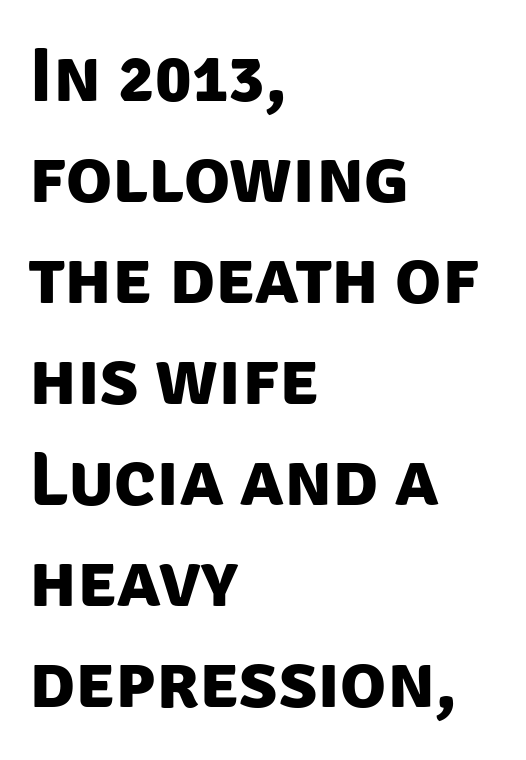
Q: Is the text bold? A: Yes.
Q: Is the typeface a serif or a sans-serif typeface? A: Sans-serif.
Q: Is the text underlined? A: No.
Q: How is the paragraph aligned? A: Left-aligned.
Q: Is the spacing between letters normal or unusually wide? A: Normal.
Q: Is the spacing between lines tight, normal or loose? A: Normal.
Q: Width (condensed, normal, or wide)? A: Normal.
Q: Stroke contrast? A: Low.
Q: x-height? A: Large.
Q: Monospaced? A: No.
